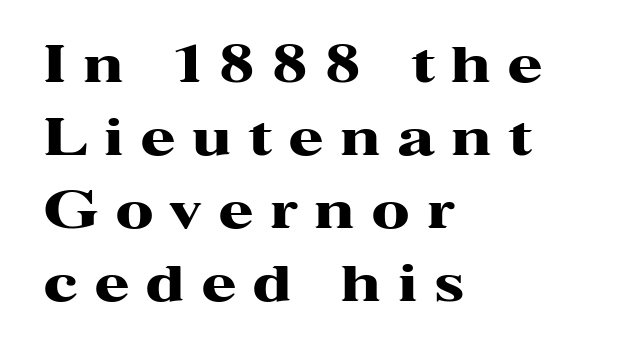
Q: Is the text bold? A: Yes.
Q: Is the text italic (slanted)? A: No, it is upright.
Q: Is the typeface a serif or a sans-serif typeface? A: Serif.
Q: Is the text underlined? A: No.
Q: How is the paragraph aligned? A: Left-aligned.
Q: Is the spacing between letters normal or unusually wide? A: Unusually wide.
Q: Is the spacing between lines tight, normal or loose? A: Normal.
Q: Width (condensed, normal, or wide)? A: Wide.
Q: Stroke contrast? A: High.
Q: x-height? A: Medium.
Q: Monospaced? A: No.
